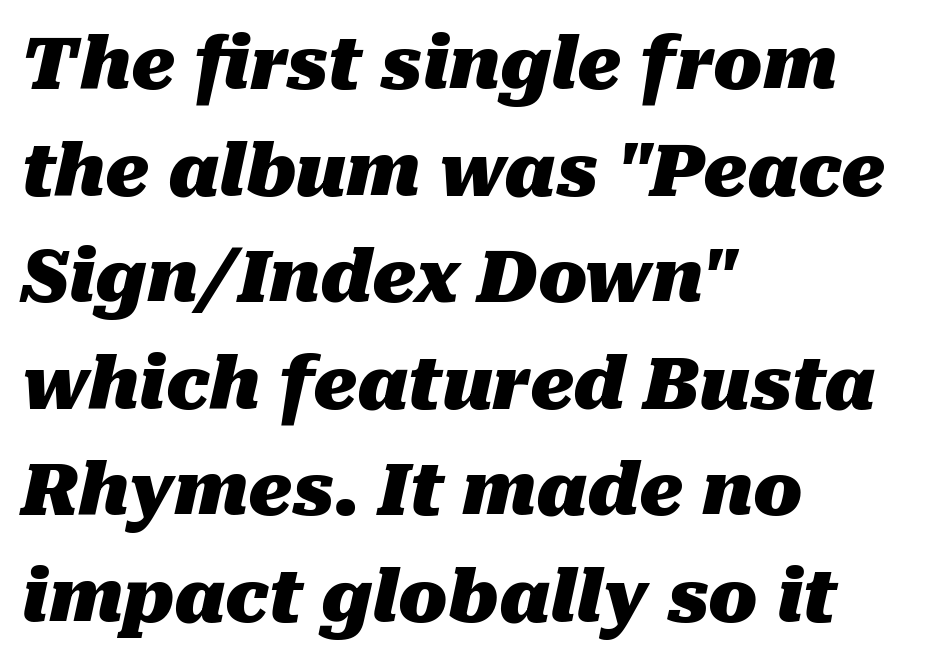
The image shows 72 px heavy type, italic (leaning right); set left-aligned, normal line spacing (1.48x), normal letter spacing, not underlined; medium stroke contrast and a medium x-height.
